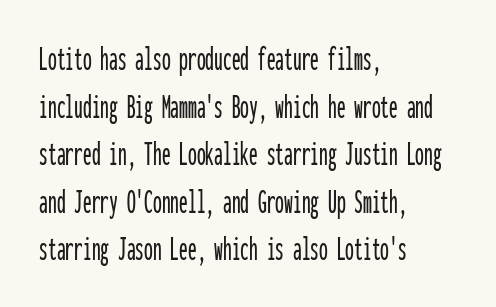
The image shows 35 px condensed sans-serif type, upright, monospaced; set left-aligned, normal line spacing (1.36x), normal letter spacing, not underlined; low stroke contrast and a medium x-height.
